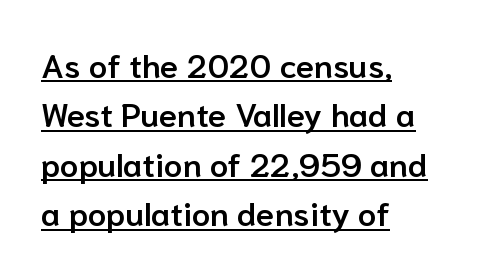
Q: Is the text bold? A: Semi-bold.
Q: Is the text italic (slanted)? A: No, it is upright.
Q: Is the typeface a serif or a sans-serif typeface? A: Sans-serif.
Q: Is the text underlined? A: Yes.
Q: How is the paragraph aligned? A: Left-aligned.
Q: Is the spacing between letters normal or unusually wide? A: Normal.
Q: Is the spacing between lines tight, normal or loose? A: Normal.
Q: Width (condensed, normal, or wide)? A: Normal.
Q: Stroke contrast? A: Low.
Q: x-height? A: Medium.
Q: Monospaced? A: No.
